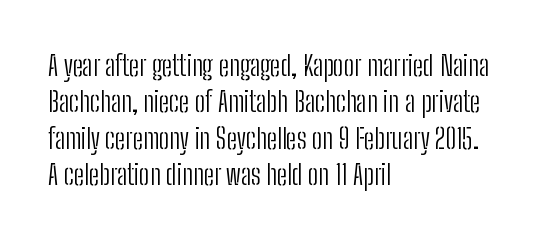
The face used here is proportionally spaced, like ordinary book or web type. Decoration check: the copy has no underline. The vertical gap from one line to the next is medium. Compared with a centered layout, this one pins lines to the left instead. The font's upright variant was chosen for this text.
